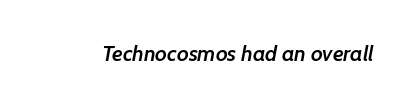
{"italic": "yes", "lean": "right", "slant_degrees": 7, "bold": "semi", "underline": "no", "letter_spacing": "normal", "letter_spacing_em": 0.0, "glyph_px": 22}
